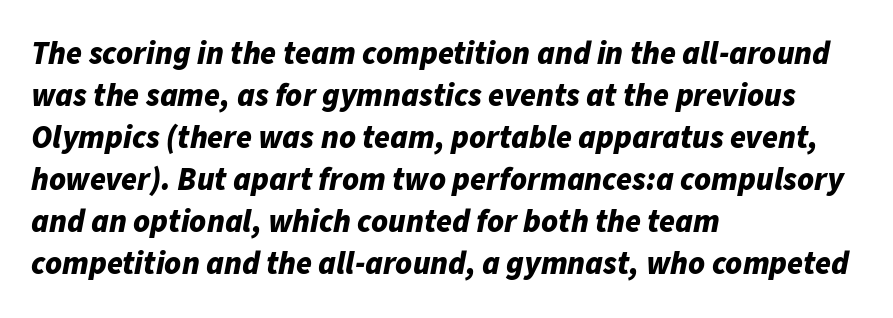
Q: Is the text bold? A: Yes.
Q: Is the text italic (slanted)? A: Yes, it leans right by about 11 degrees.
Q: Is the text underlined? A: No.
Q: How is the paragraph aligned? A: Left-aligned.
Q: Is the spacing between letters normal or unusually wide? A: Normal.
Q: Is the spacing between lines tight, normal or loose? A: Normal.
Q: Width (condensed, normal, or wide)? A: Normal.
Q: Stroke contrast? A: Low.
Q: x-height? A: Medium.
Q: Monospaced? A: No.
